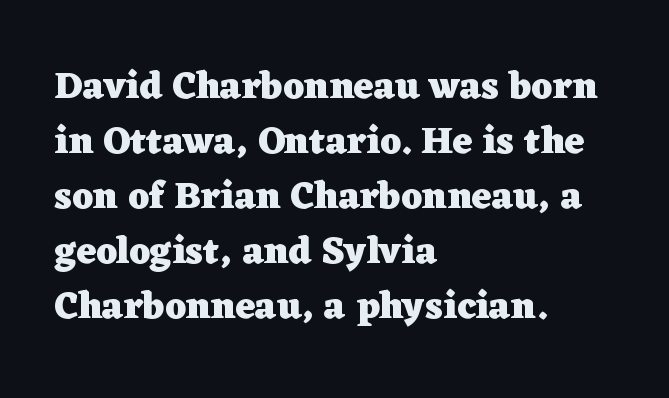
The image shows 38 px heavy, wide serif type, upright; set left-aligned, normal line spacing (1.45x), normal letter spacing, not underlined; low stroke contrast and a medium x-height.
